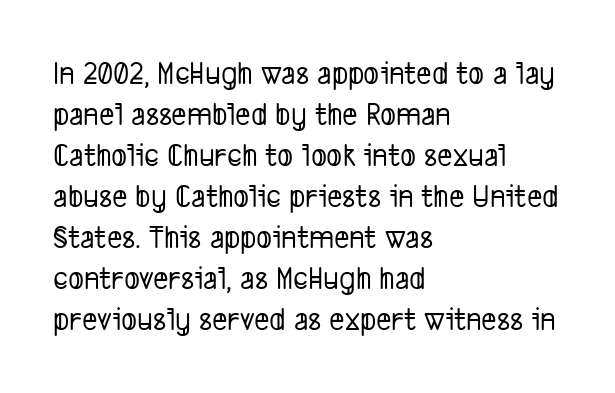
The image shows 33 px condensed sans-serif type; set left-aligned, line spacing 1.24x, normal letter spacing, not underlined; low stroke contrast and a medium x-height.
